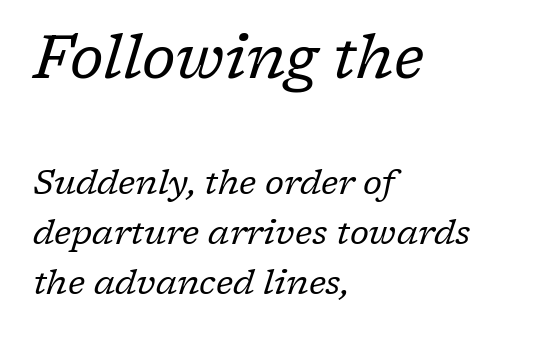
{"serif": "yes", "italic": "yes", "lean": "right", "slant_degrees": 17, "bold": "no", "weight": "regular", "width": "normal", "stroke_contrast": "low", "x_height": "medium", "monospaced": "no", "underline": "no", "align": "left", "line_spacing": "normal", "line_spacing_ratio": 1.47, "letter_spacing": "normal", "letter_spacing_em": 0.0, "larger_block": "first", "size_ratio": 1.76, "glyph_px": 60}
